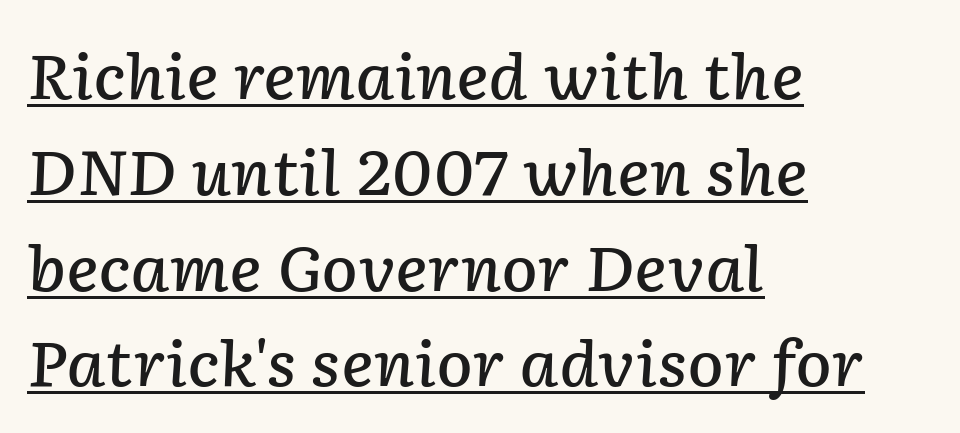
The image shows 61 px semibold type, italic (leaning right); set left-aligned, normal line spacing (1.57x), normal letter spacing, underlined; low stroke contrast and a medium x-height.
